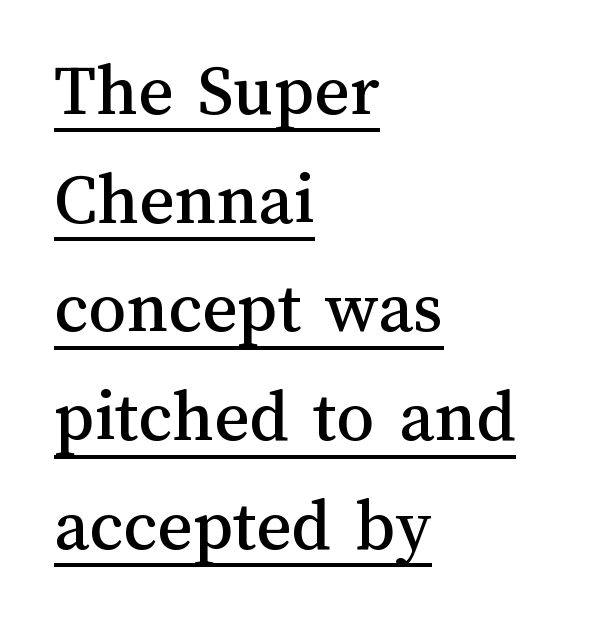
The image shows 75 px text type, upright; set left-aligned, normal line spacing (1.45x), normal letter spacing, underlined; medium stroke contrast and a medium x-height.
